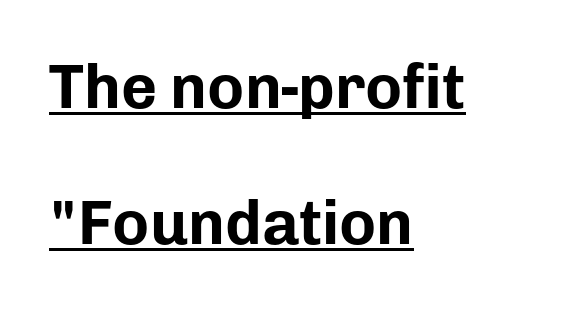
{"serif": "no", "italic": "no", "bold": "yes", "weight": "bold", "width": "normal", "stroke_contrast": "low", "x_height": "medium", "monospaced": "no", "underline": "yes", "align": "left", "line_spacing": "loose", "line_spacing_ratio": 2.2, "letter_spacing": "normal", "letter_spacing_em": 0.0, "glyph_px": 62}
